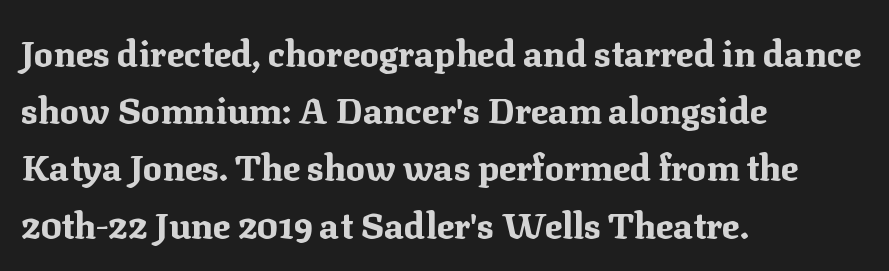
{"serif": "yes", "italic": "no", "bold": "yes", "weight": "bold", "width": "normal", "stroke_contrast": "medium", "x_height": "medium", "monospaced": "no", "underline": "no", "align": "left", "line_spacing": "normal", "line_spacing_ratio": 1.59, "letter_spacing": "normal", "letter_spacing_em": 0.0, "glyph_px": 36}
